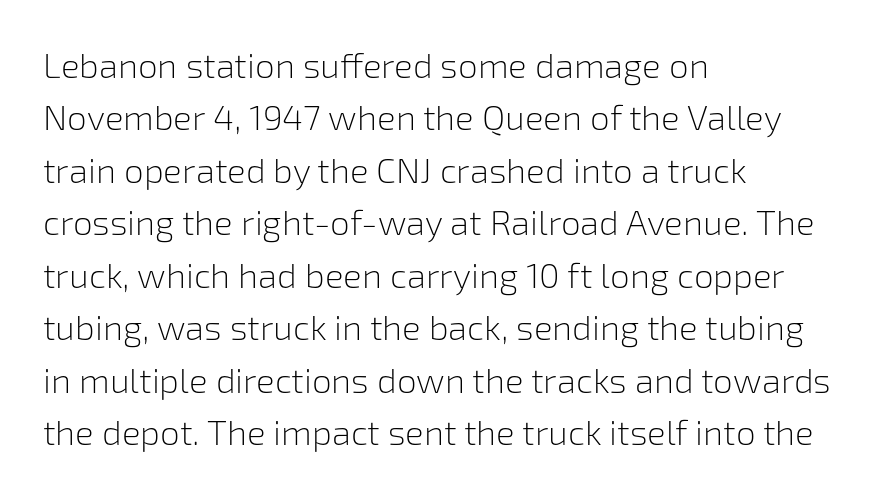
{"serif": "no", "italic": "no", "bold": "no", "weight": "light", "width": "normal", "stroke_contrast": "low", "x_height": "medium", "monospaced": "no", "underline": "no", "align": "left", "line_spacing": "normal", "line_spacing_ratio": 1.5, "letter_spacing": "normal", "letter_spacing_em": 0.0, "glyph_px": 35}
